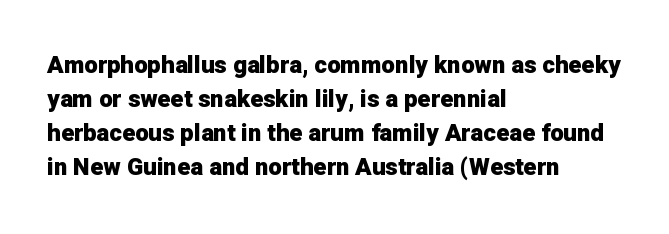
The passage shown stacks its lines at a standard gap. These lines keep a tight, regular rhythm from letter to letter. Descenders hang freely into open space. The sample has been set heavy, in full bold. Leftover space on each line is placed entirely after the last word. Nope, not italic — everything's standing straight.
